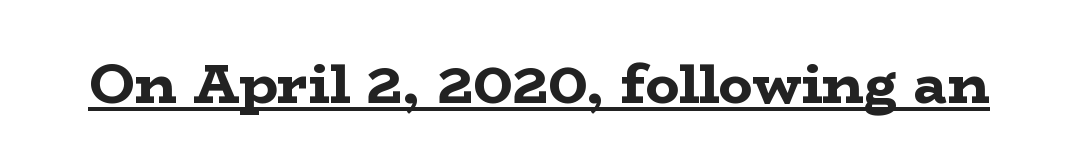
The image shows 56 px bold, wide serif type, upright; set normal letter spacing, underlined; low stroke contrast and a medium x-height.
